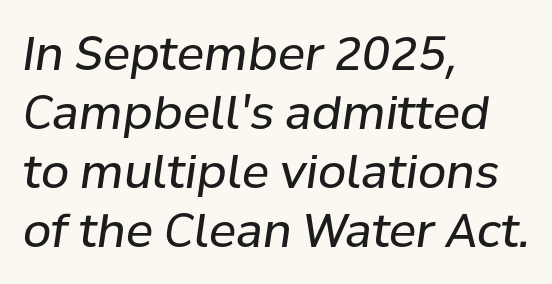
Q: Is the text bold? A: No.
Q: Is the text italic (slanted)? A: Yes, it leans right by about 8 degrees.
Q: Is the text underlined? A: No.
Q: How is the paragraph aligned? A: Left-aligned.
Q: Is the spacing between letters normal or unusually wide? A: Normal.
Q: Is the spacing between lines tight, normal or loose? A: Normal.
Q: Width (condensed, normal, or wide)? A: Normal.
Q: Stroke contrast? A: Low.
Q: x-height? A: Medium.
Q: Monospaced? A: No.
